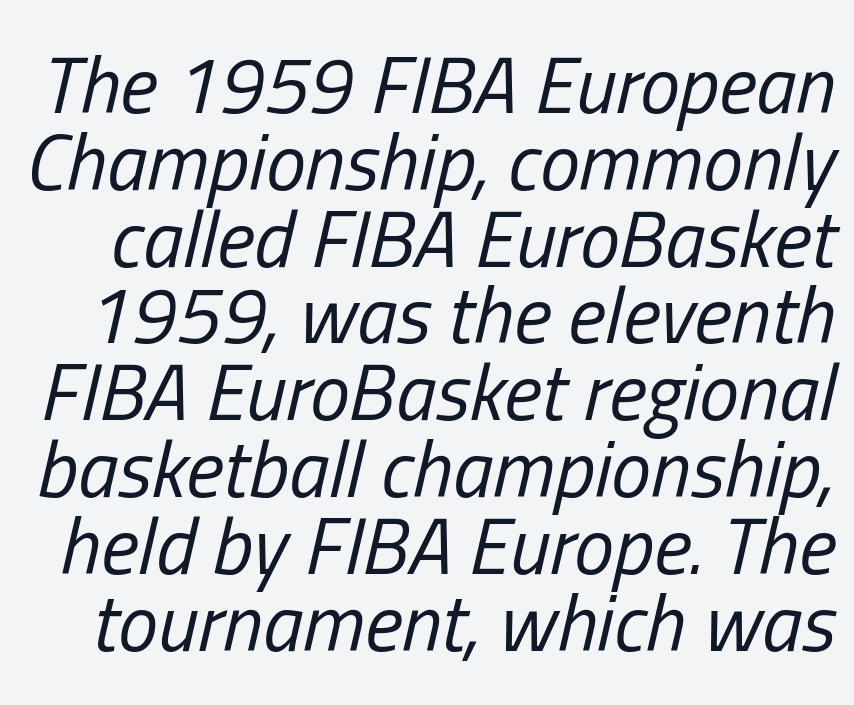
Here the designer chose a conventional face with non-uniform glyph widths. Descender tails drop into unmarked territory. Does the leading feel generous? Not at all — it's pinched. You could call the tracking neutral — neither tight nor loose. This reads as an unemphasized weight, regular at the heaviest. The rendering applies a slant to the glyphs.
